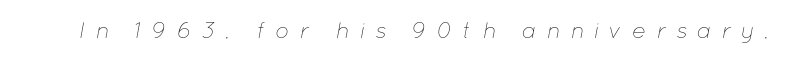
No chunkiness to these letters — they're not bold. Does the lettering tilt? It does — this is italic. Only glyphs here, with clear space below each row. These lines have a slow, spaced-out rhythm from letter to letter.
